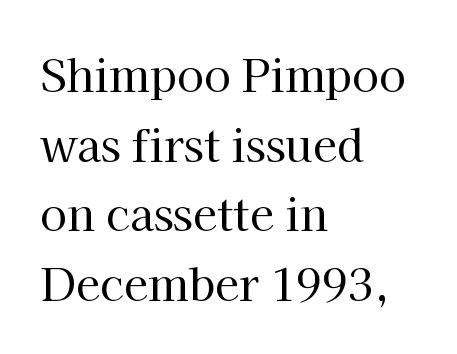
{"serif": "yes", "italic": "no", "bold": "no", "weight": "regular", "width": "normal", "stroke_contrast": "high", "x_height": "medium", "monospaced": "no", "underline": "no", "align": "left", "line_spacing": "normal", "line_spacing_ratio": 1.58, "letter_spacing": "normal", "letter_spacing_em": 0.0, "glyph_px": 44}
